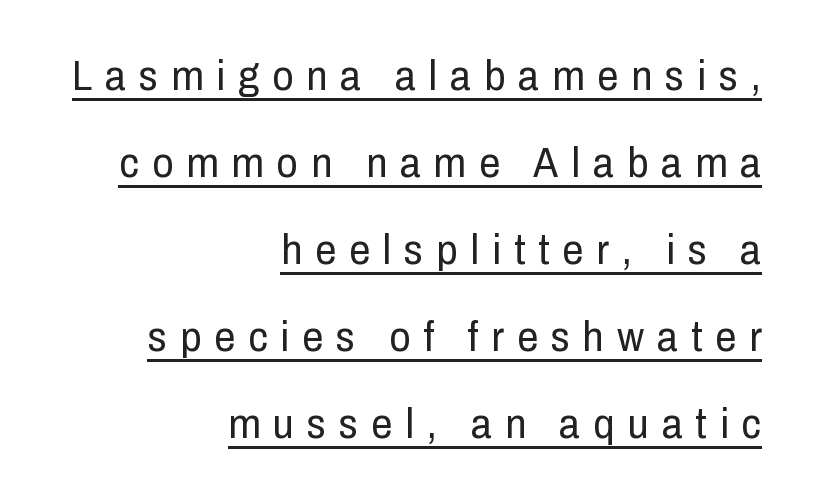
The image shows 42 px regular-weight, condensed sans-serif type, upright; set right-aligned, loose line spacing (2.07x), unusually wide letter spacing (+0.31 em), underlined; low stroke contrast and a medium x-height.
